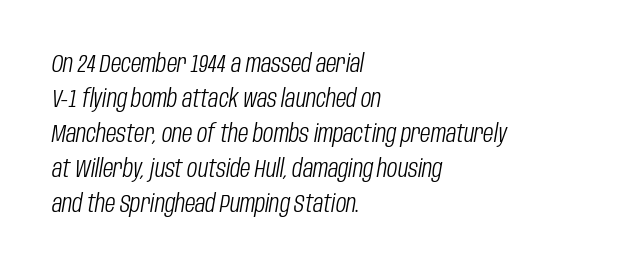
Q: Is the text bold? A: No.
Q: Is the text italic (slanted)? A: Yes, it leans right by about 10 degrees.
Q: Is the text underlined? A: No.
Q: How is the paragraph aligned? A: Left-aligned.
Q: Is the spacing between letters normal or unusually wide? A: Normal.
Q: Is the spacing between lines tight, normal or loose? A: Normal.
